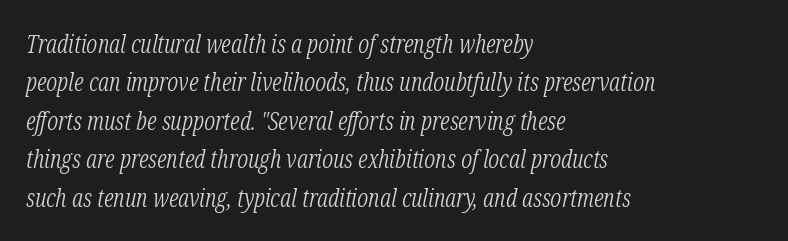
Characters follow at the spacing the type designer built in. The ragged edge is on the right, which tells us the setting is flush left. Beneath every word, the page is bare. Leading matches the norm, producing a regular column. Is the type slanted? Yes — the strokes lean at a clear angle. Weight class: somewhere from thin through regular.
